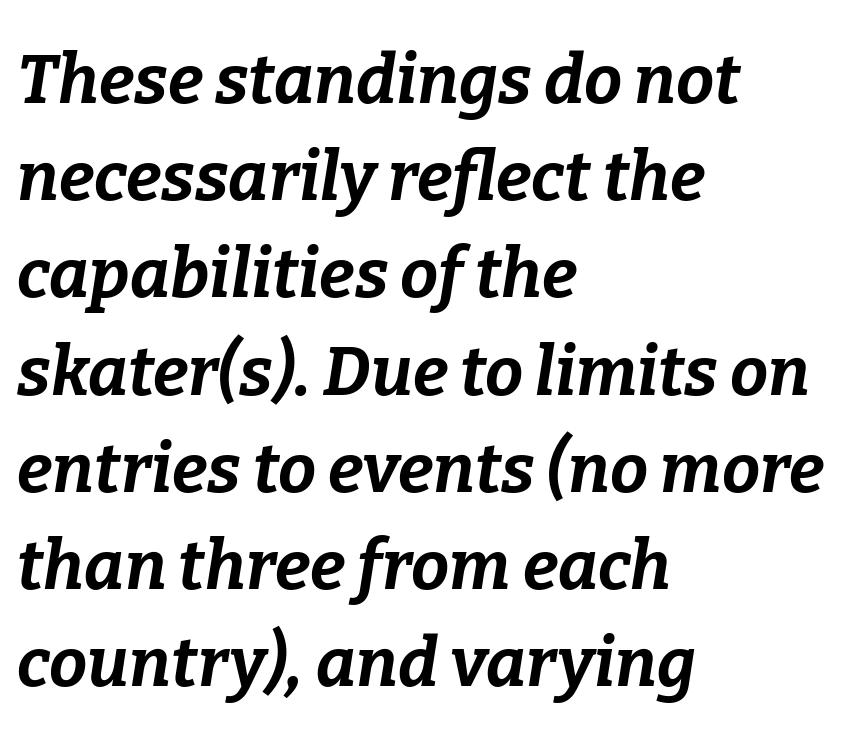
Regarding leading, the lines here are spaced in the standard way. You can tell it's italic because the verticals aren't actually vertical. These lines are set flush left with a ragged right edge. Honestly, the letter spacing is just normal — you wouldn't notice it. Caption: bold face, heavy strokes.
